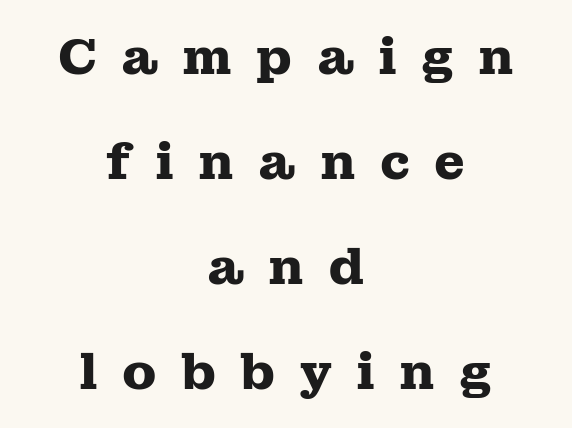
The image shows 50 px heavy, wide serif type, upright; set centered, loose line spacing (2.1x), unusually wide letter spacing (+0.48 em), not underlined; medium stroke contrast and a medium x-height.
